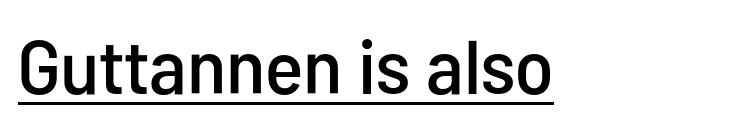
Q: Is the text italic (slanted)? A: No, it is upright.
Q: Is the typeface a serif or a sans-serif typeface? A: Sans-serif.
Q: Is the text underlined? A: Yes.
Q: Is the spacing between letters normal or unusually wide? A: Normal.
Q: Width (condensed, normal, or wide)? A: Condensed.
Q: Stroke contrast? A: Low.
Q: x-height? A: Medium.
Q: Monospaced? A: No.
